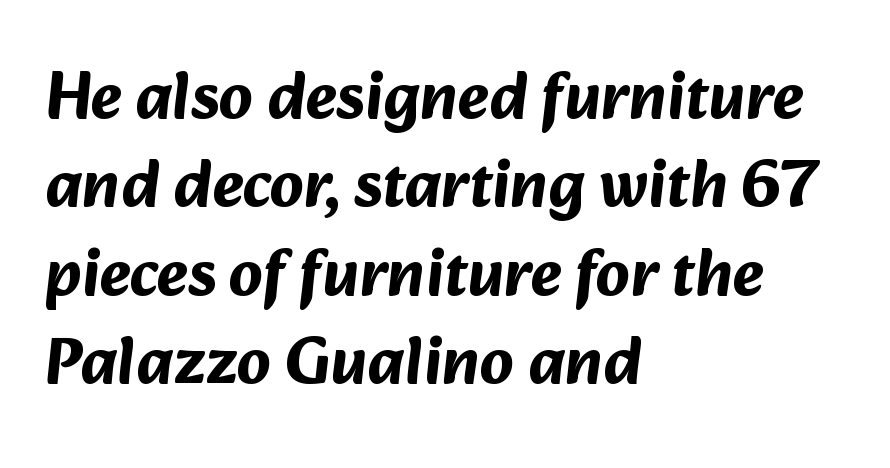
The image shows 66 px bold sans-serif type; set left-aligned, normal line spacing (1.34x), normal letter spacing, not underlined; medium stroke contrast and a medium x-height.
